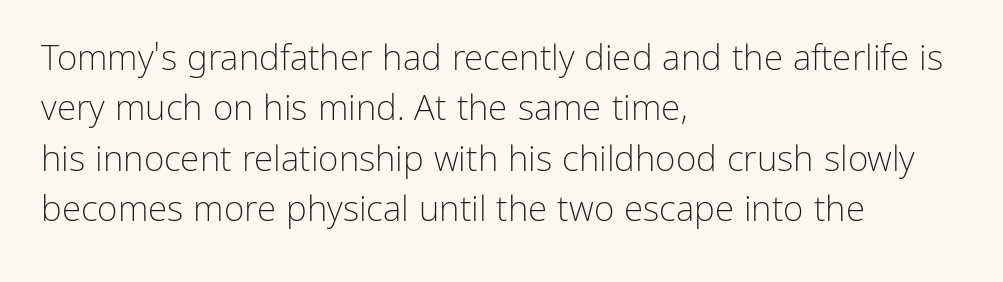
Q: Is the text bold? A: No.
Q: Is the text italic (slanted)? A: No, it is upright.
Q: Is the typeface a serif or a sans-serif typeface? A: Sans-serif.
Q: Is the text underlined? A: No.
Q: How is the paragraph aligned? A: Left-aligned.
Q: Is the spacing between letters normal or unusually wide? A: Normal.
Q: Is the spacing between lines tight, normal or loose? A: Normal.
Q: Width (condensed, normal, or wide)? A: Normal.
Q: Stroke contrast? A: Low.
Q: x-height? A: Medium.
Q: Monospaced? A: No.
